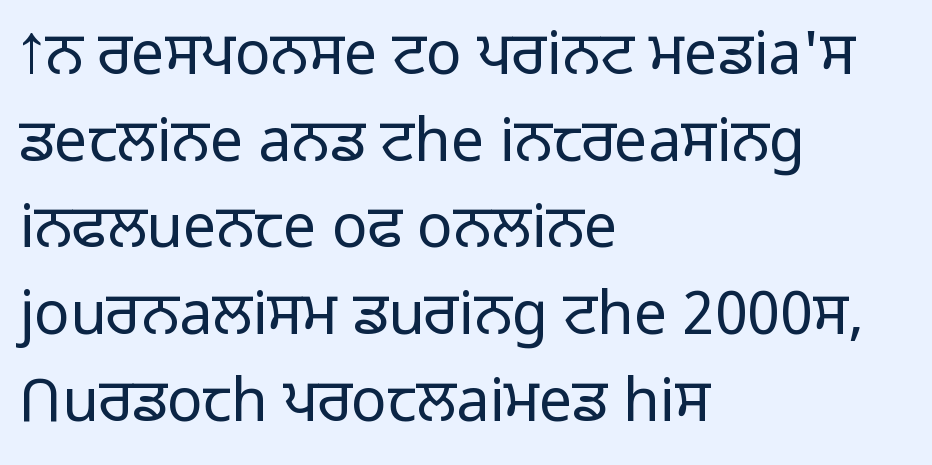
The image shows 59 px light sans-serif type, upright; set left-aligned, normal line spacing (1.47x), normal letter spacing, not underlined; low stroke contrast and a medium x-height.
